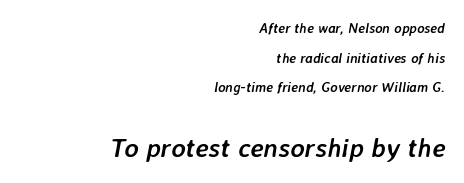
The image shows 27 px bold type, italic (leaning right); set right-aligned, loose line spacing (2.12x), normal letter spacing, not underlined; the second (bottom) block is 1.93x larger.
